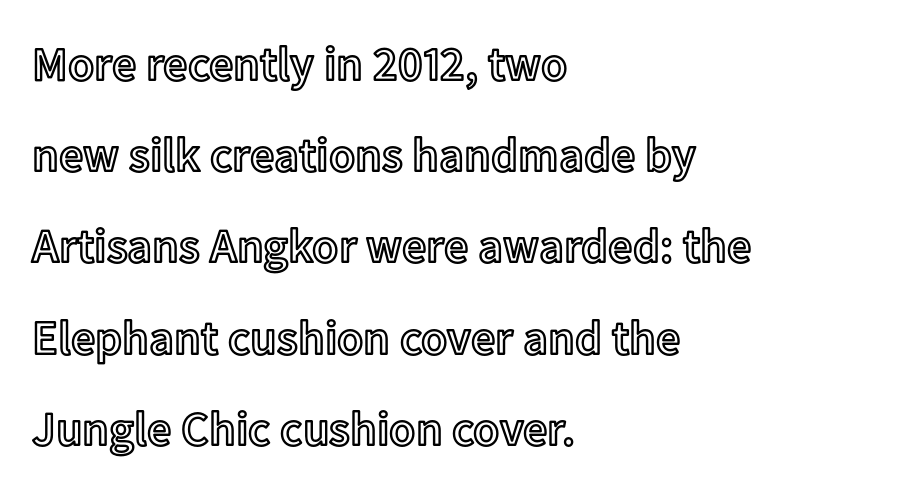
{"italic": "no", "width": "normal", "x_height": "medium", "monospaced": "no", "underline": "no", "align": "left", "line_spacing": "loose", "line_spacing_ratio": 1.9, "letter_spacing": "normal", "letter_spacing_em": 0.0, "glyph_px": 48}
